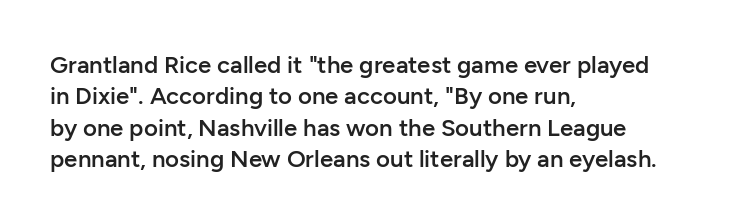
{"italic": "no", "bold": "semi", "underline": "no", "align": "left", "line_spacing": "normal", "line_spacing_ratio": 1.31, "letter_spacing": "normal", "letter_spacing_em": 0.0, "glyph_px": 24}
